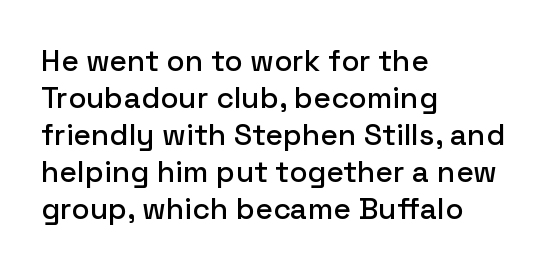
{"serif": "no", "italic": "no", "width": "normal", "stroke_contrast": "low", "x_height": "medium", "monospaced": "no", "underline": "no", "align": "left", "line_spacing_ratio": 1.23, "letter_spacing": "normal", "letter_spacing_em": 0.0, "glyph_px": 30}
